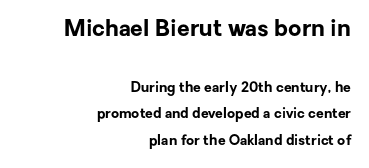
{"italic": "no", "bold": "yes", "underline": "no", "align": "right", "line_spacing": "loose", "line_spacing_ratio": 1.92, "letter_spacing": "normal", "letter_spacing_em": 0.0, "larger_block": "first", "size_ratio": 1.64, "glyph_px": 23}
